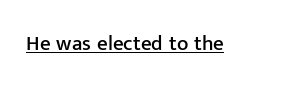
Q: Is the text italic (slanted)? A: No, it is upright.
Q: Is the text underlined? A: Yes.
Q: Is the spacing between letters normal or unusually wide? A: Normal.
